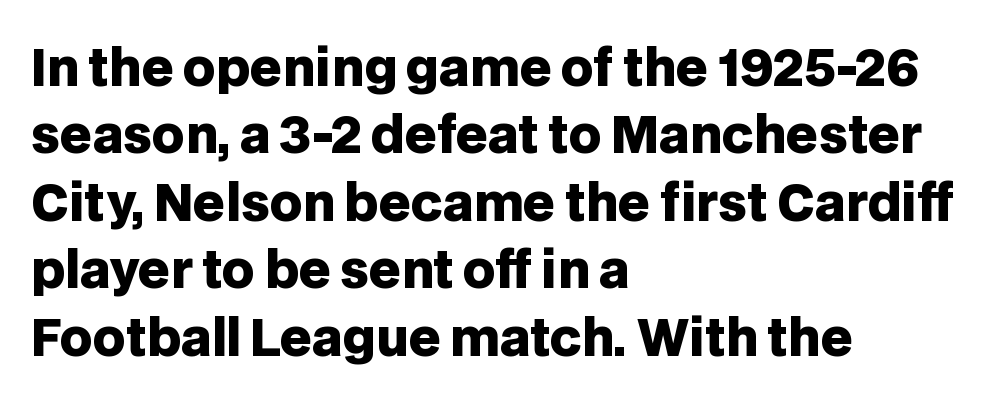
These lines stack with their left ends in a neat column. These lines are rendered in a variable-pitch font. Each word holds together tightly as a unit, with standard inter-letter gaps. Notice how the stems are strictly vertical — no italics here. On the weight axis this lands at bold, roughly 700. A typesetter would label this face a sans.
